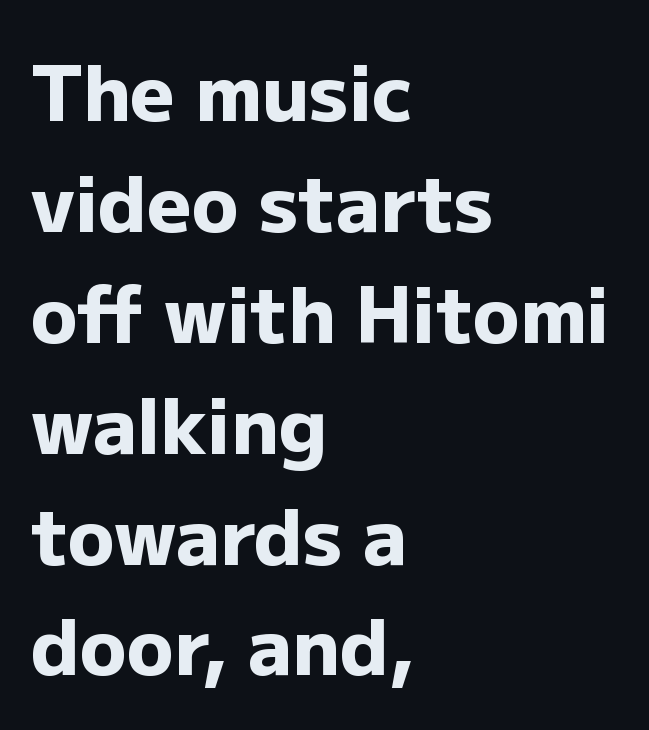
Q: Is the text bold? A: Yes.
Q: Is the text italic (slanted)? A: No, it is upright.
Q: Is the typeface a serif or a sans-serif typeface? A: Sans-serif.
Q: Is the text underlined? A: No.
Q: How is the paragraph aligned? A: Left-aligned.
Q: Is the spacing between letters normal or unusually wide? A: Normal.
Q: Is the spacing between lines tight, normal or loose? A: Normal.
Q: Width (condensed, normal, or wide)? A: Normal.
Q: Stroke contrast? A: Low.
Q: x-height? A: Medium.
Q: Monospaced? A: No.
